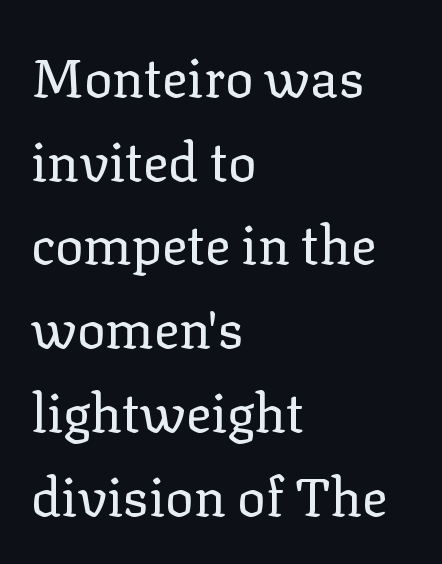
{"serif": "yes", "italic": "no", "bold": "no", "weight": "regular", "width": "normal", "stroke_contrast": "low", "x_height": "medium", "monospaced": "no", "underline": "no", "align": "left", "line_spacing": "normal", "line_spacing_ratio": 1.58, "letter_spacing": "normal", "letter_spacing_em": 0.0, "glyph_px": 53}
